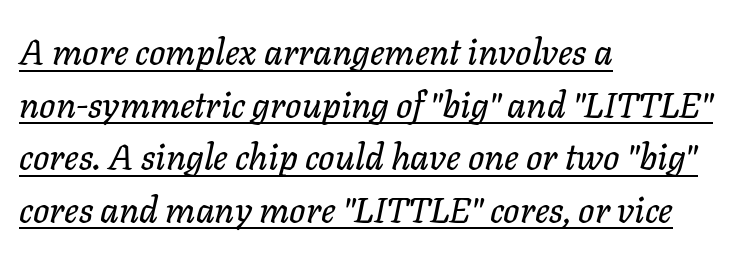
Q: Is the text italic (slanted)? A: Yes, it leans right by about 11 degrees.
Q: Is the text underlined? A: Yes.
Q: How is the paragraph aligned? A: Left-aligned.
Q: Is the spacing between letters normal or unusually wide? A: Normal.
Q: Is the spacing between lines tight, normal or loose? A: Normal.
Q: Width (condensed, normal, or wide)? A: Normal.
Q: Stroke contrast? A: Low.
Q: x-height? A: Medium.
Q: Monospaced? A: No.
